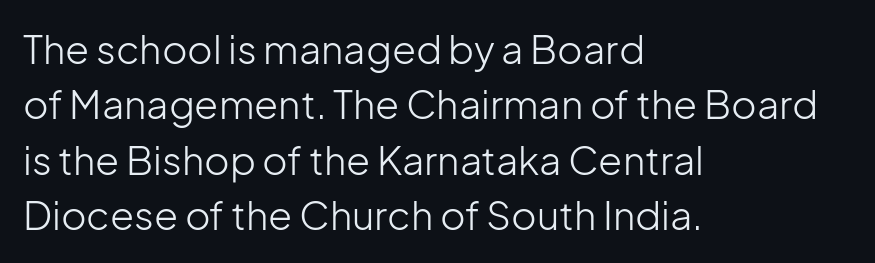
The lines in this sample share a left origin and differ only in where they stop. On a weight scale, this lands at 450 or below. No italicization has been applied; the sample stays upright. Regular leading.
